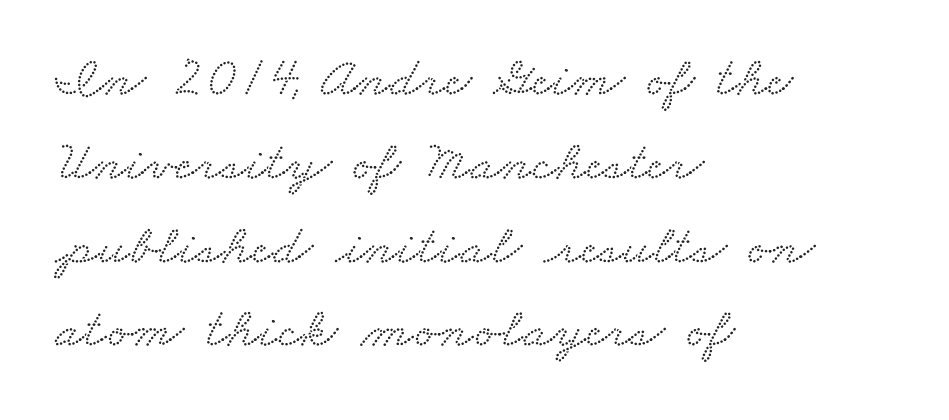
{"width": "wide", "stroke_contrast": "low", "x_height": "small", "monospaced": "no", "underline": "no", "align": "left", "line_spacing": "normal", "line_spacing_ratio": 1.47, "letter_spacing": "normal", "letter_spacing_em": 0.0, "glyph_px": 57}
